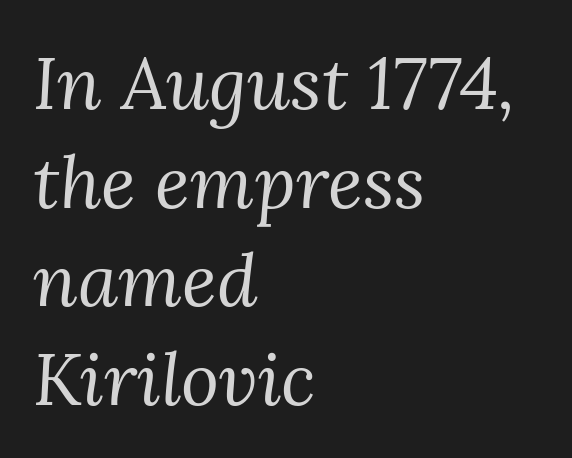
The image shows 73 px regular-weight serif type, italic (leaning right); set left-aligned, normal line spacing (1.35x), normal letter spacing, not underlined; medium stroke contrast and a medium x-height.
